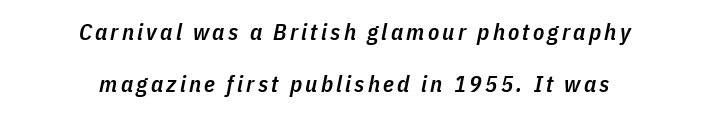
Q: Is the text bold? A: Semi-bold.
Q: Is the text italic (slanted)? A: Yes, it leans right by about 11 degrees.
Q: Is the text underlined? A: No.
Q: How is the paragraph aligned? A: Centered.
Q: Is the spacing between lines tight, normal or loose? A: Loose.
